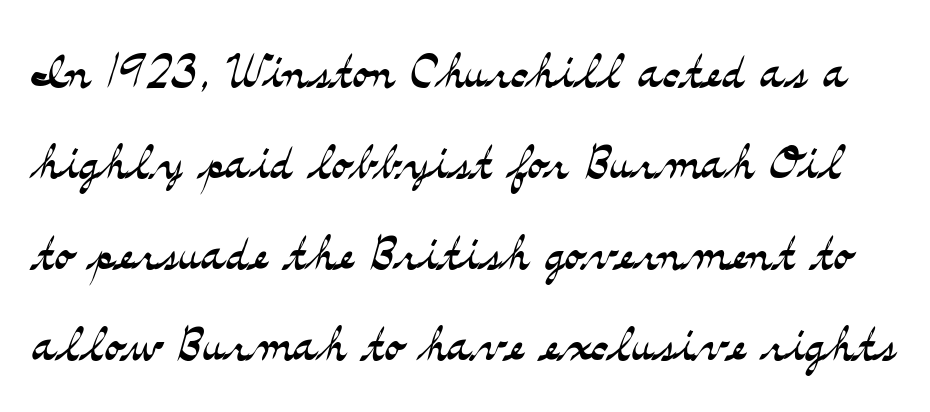
Q: Is the text bold? A: No.
Q: Is the text italic (slanted)? A: Yes.
Q: Is the typeface a serif or a sans-serif typeface? A: Serif.
Q: Is the text underlined? A: No.
Q: Is the spacing between letters normal or unusually wide? A: Normal.
Q: Is the spacing between lines tight, normal or loose? A: Normal.
Q: Width (condensed, normal, or wide)? A: Wide.
Q: Stroke contrast? A: Medium.
Q: x-height? A: Small.
Q: Monospaced? A: No.
